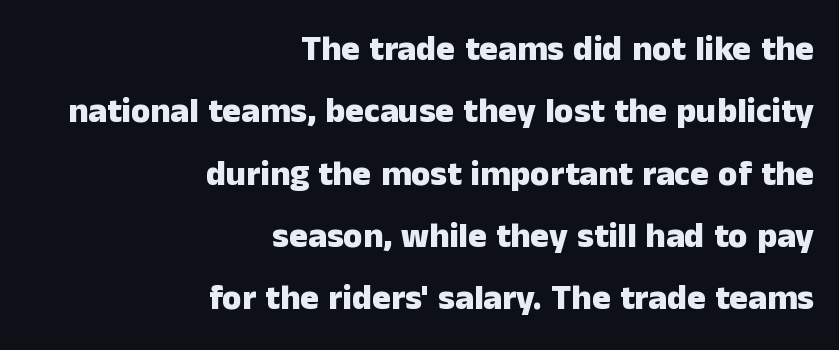
{"serif": "no", "italic": "no", "bold": "yes", "weight": "heavy", "width": "normal", "stroke_contrast": "low", "x_height": "medium", "monospaced": "no", "underline": "no", "align": "right", "line_spacing_ratio": 1.78, "letter_spacing": "normal", "letter_spacing_em": 0.0, "glyph_px": 35}
